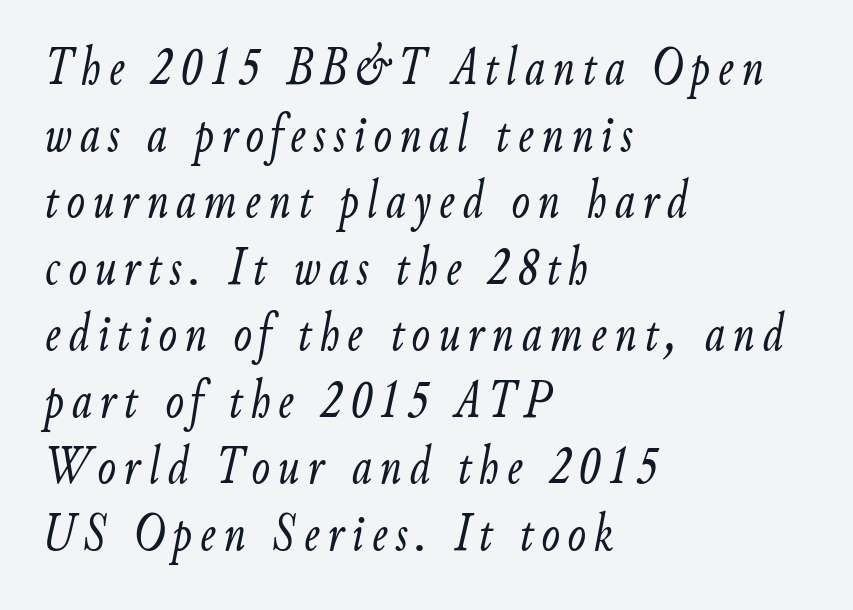
Q: Is the text bold? A: No.
Q: Is the text italic (slanted)? A: Yes, it leans right by about 9 degrees.
Q: Is the text underlined? A: No.
Q: How is the paragraph aligned? A: Left-aligned.
Q: Width (condensed, normal, or wide)? A: Condensed.
Q: Stroke contrast? A: Low.
Q: x-height? A: Small.
Q: Monospaced? A: No.
